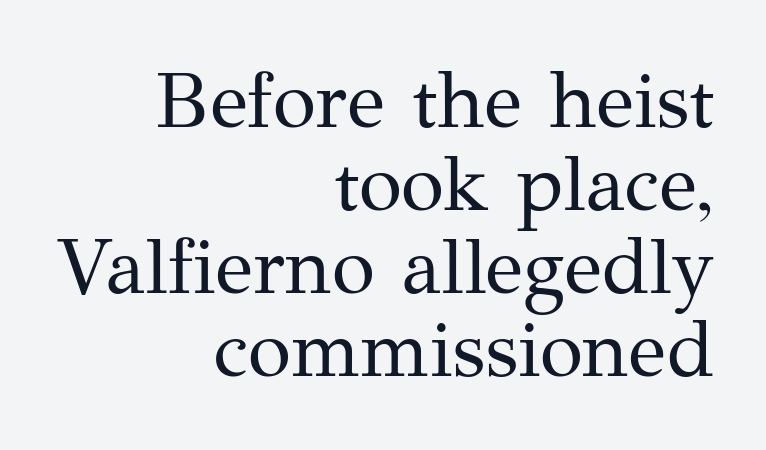
Q: Is the text bold? A: No.
Q: Is the text italic (slanted)? A: No, it is upright.
Q: Is the typeface a serif or a sans-serif typeface? A: Serif.
Q: Is the text underlined? A: No.
Q: How is the paragraph aligned? A: Right-aligned.
Q: Is the spacing between letters normal or unusually wide? A: Normal.
Q: Is the spacing between lines tight, normal or loose? A: Tight.
Q: Width (condensed, normal, or wide)? A: Normal.
Q: Stroke contrast? A: Medium.
Q: x-height? A: Medium.
Q: Monospaced? A: No.
